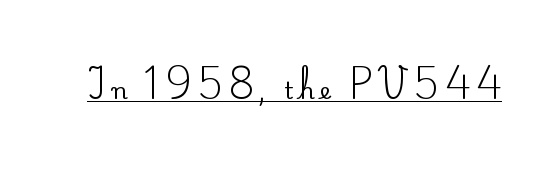
Is there any slant? The stems are plumb. The face used here appears with an underline applied. The letters are spread apart with noticeably loose tracking.
